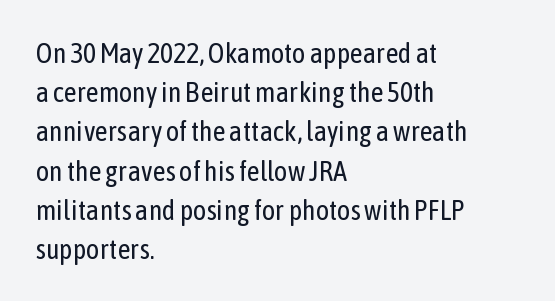
The image shows 28 px regular-weight, condensed sans-serif type, upright; set left-aligned, normal line spacing (1.4x), normal letter spacing, not underlined; low stroke contrast and a medium x-height.
